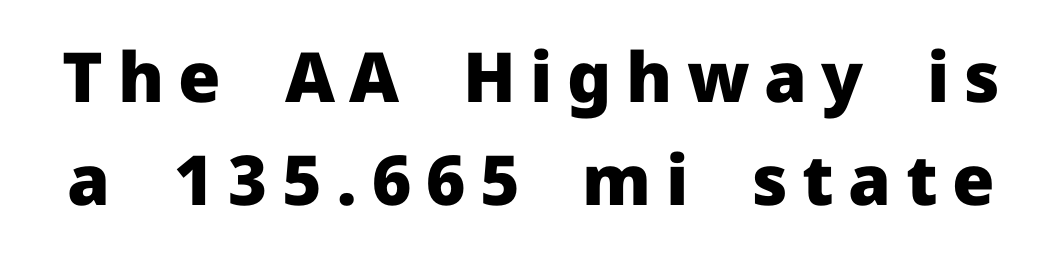
{"serif": "no", "italic": "no", "bold": "yes", "weight": "heavy", "width": "normal", "stroke_contrast": "low", "x_height": "medium", "monospaced": "no", "underline": "no", "line_spacing": "normal", "line_spacing_ratio": 1.5, "letter_spacing": "wide", "letter_spacing_em": 0.21, "glyph_px": 69}
